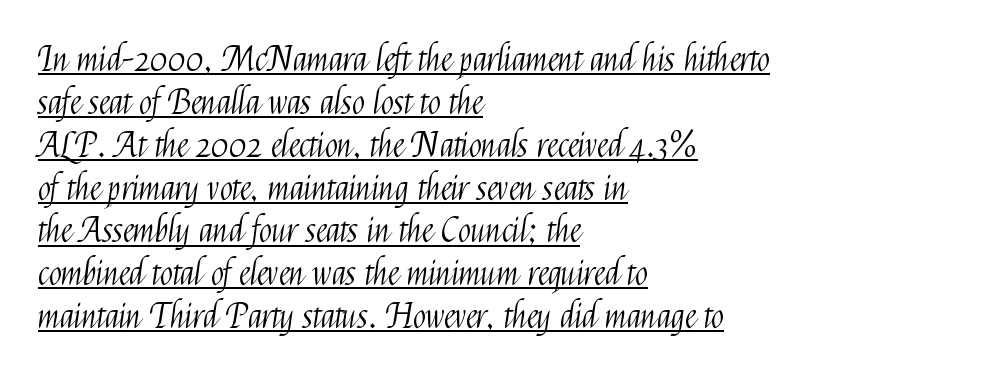
Q: Is the text bold? A: No.
Q: Is the text italic (slanted)? A: Yes.
Q: Is the typeface a serif or a sans-serif typeface? A: Sans-serif.
Q: Is the text underlined? A: Yes.
Q: How is the paragraph aligned? A: Left-aligned.
Q: Is the spacing between letters normal or unusually wide? A: Normal.
Q: Is the spacing between lines tight, normal or loose? A: Normal.
Q: Width (condensed, normal, or wide)? A: Condensed.
Q: Stroke contrast? A: Medium.
Q: x-height? A: Medium.
Q: Monospaced? A: No.
